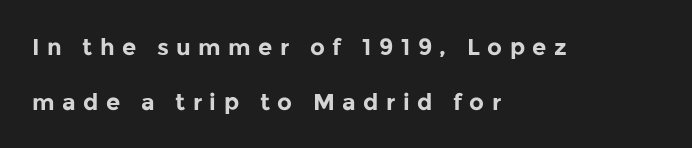
The image shows 23 px bold type, upright; set left-aligned, loose line spacing (2.38x), unusually wide letter spacing (+0.32 em), not underlined.
